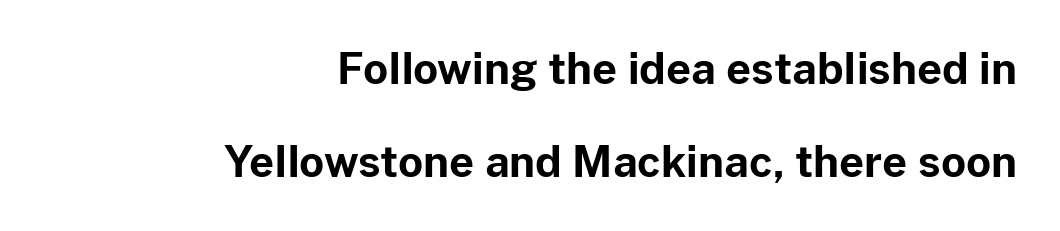
A dark, heavy texture on the line: the type is bold. Honestly, the letter spacing is just normal — you wouldn't notice it. Students, observe: this is what heavily led, spacious text looks like. All the whitespace from short lines collects on the left. Each letter keeps its own natural width here, so spacing adapts to shape. Underline: absent.
